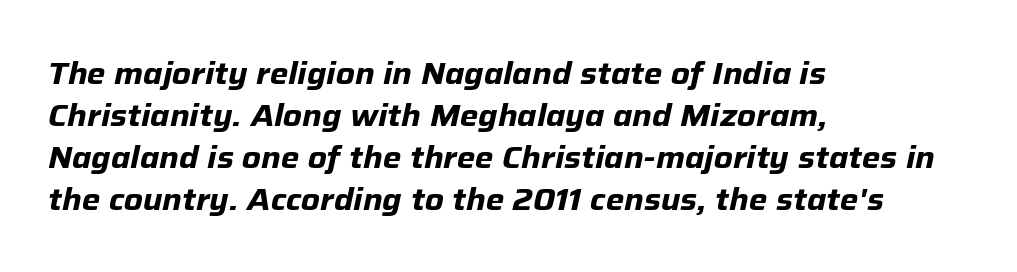
Compared with typical body copy, the letter spacing here is the same. A bare baseline throughout the passage. Reading down the column, the eye jumps a familiar distance to each next line. You'd pick this weight for a headline — it's a proper bold. When letters slant like this, we call the style italic. Character widths vary here, with narrow letters taking less room than wide ones.
